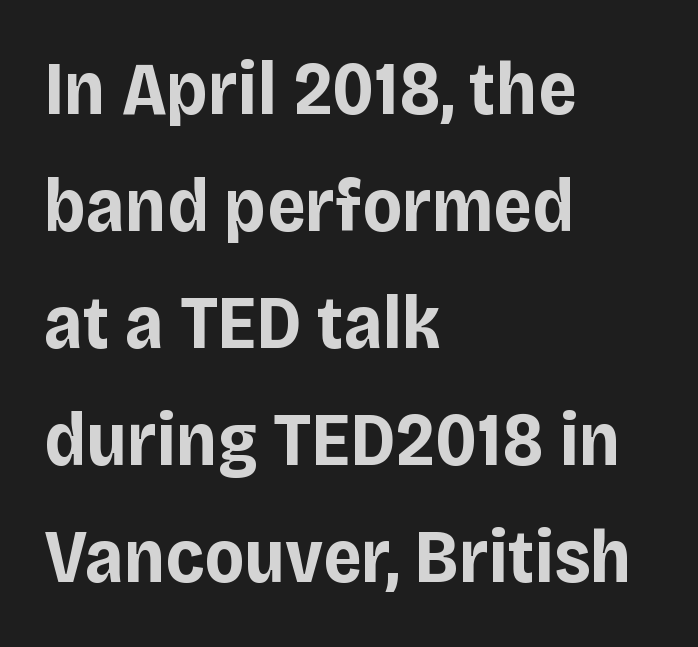
The letterforms sit shoulder to shoulder at normal distance. Successive baselines arrive at the customary interval. Check under the words: just untouched page. The face used here has the dense, thick strokes of a bold.
